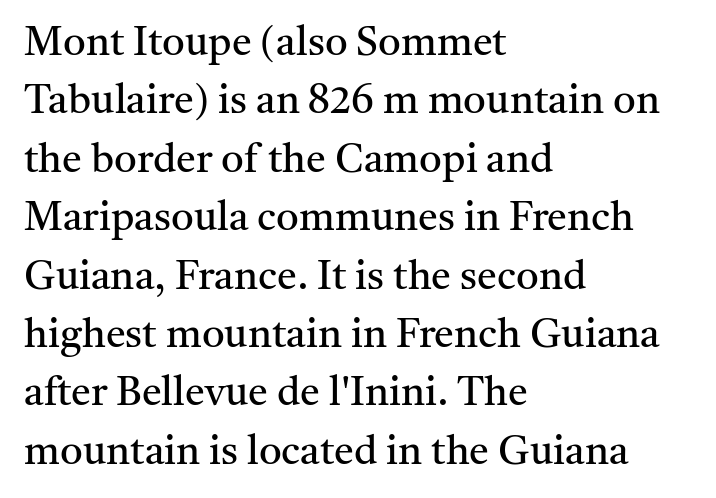
The image shows 40 px regular-weight serif type, upright; set left-aligned, normal line spacing (1.46x), normal letter spacing, not underlined; medium stroke contrast and a medium x-height.
